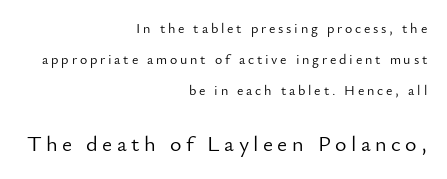
The image shows 22 px text type, upright; set right-aligned, loose line spacing (2.21x), unusually wide letter spacing (+0.2 em), not underlined; the second (bottom) block is 1.57x larger.
